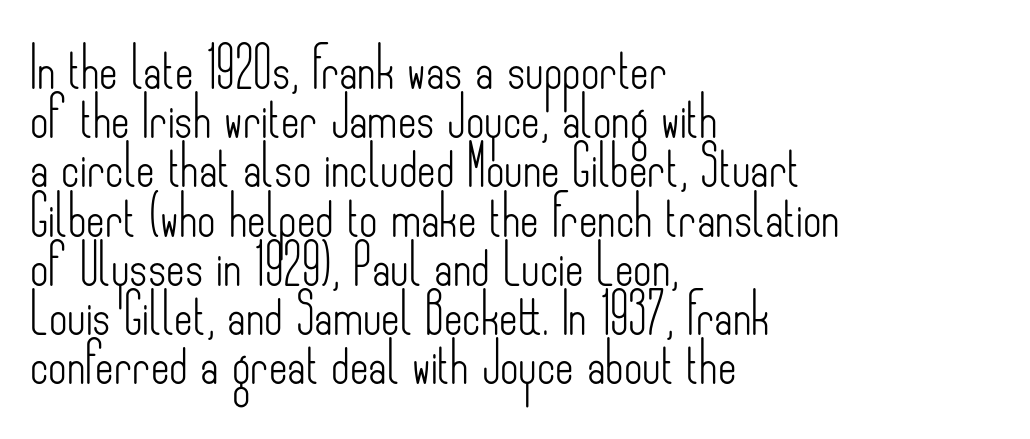
The image shows 40 px light, condensed sans-serif type, upright; set left-aligned, line spacing 1.23x, normal letter spacing, not underlined; low stroke contrast and a small x-height.
